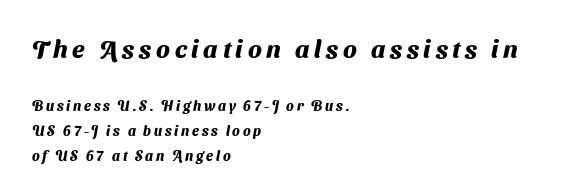
The ragged edge is on the right, which tells us the setting is flush left. Heft: maximum for text — a bold. Compare the two chunks: the upper has the greater cap height. Plain, unruled lines of type.
